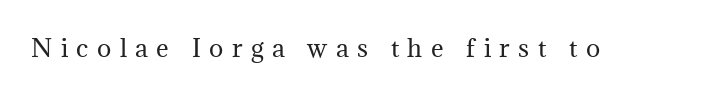
Q: Is the text bold? A: No.
Q: Is the text italic (slanted)? A: No, it is upright.
Q: Is the text underlined? A: No.
Q: Is the spacing between letters normal or unusually wide? A: Unusually wide.
